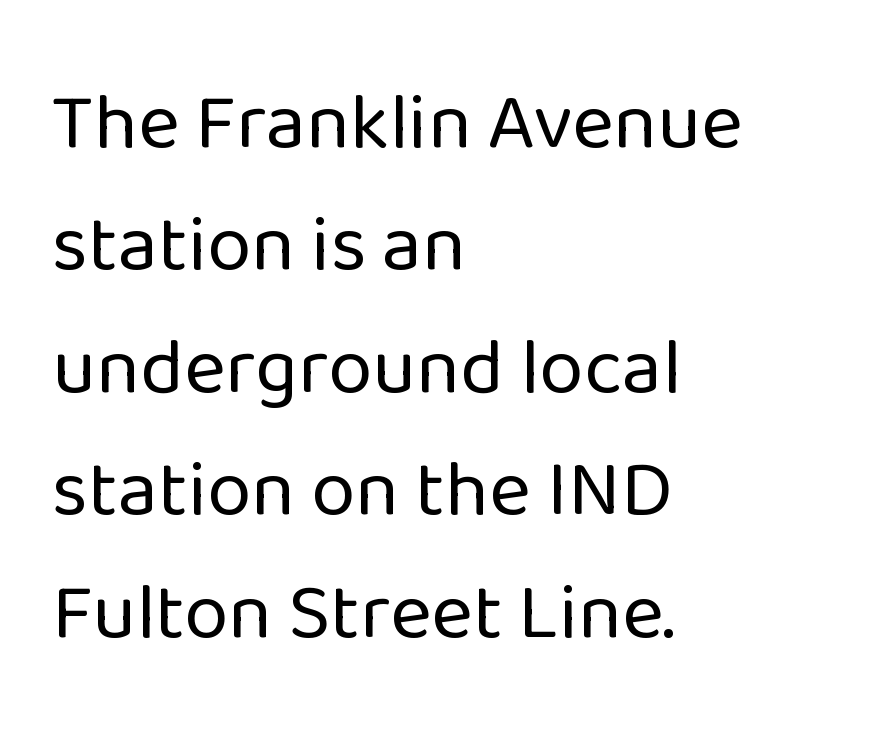
Q: Is the text bold? A: No.
Q: Is the text italic (slanted)? A: No, it is upright.
Q: Is the typeface a serif or a sans-serif typeface? A: Sans-serif.
Q: Is the text underlined? A: No.
Q: How is the paragraph aligned? A: Left-aligned.
Q: Is the spacing between letters normal or unusually wide? A: Normal.
Q: Is the spacing between lines tight, normal or loose? A: Normal.
Q: Width (condensed, normal, or wide)? A: Normal.
Q: Stroke contrast? A: Low.
Q: x-height? A: Medium.
Q: Monospaced? A: No.
